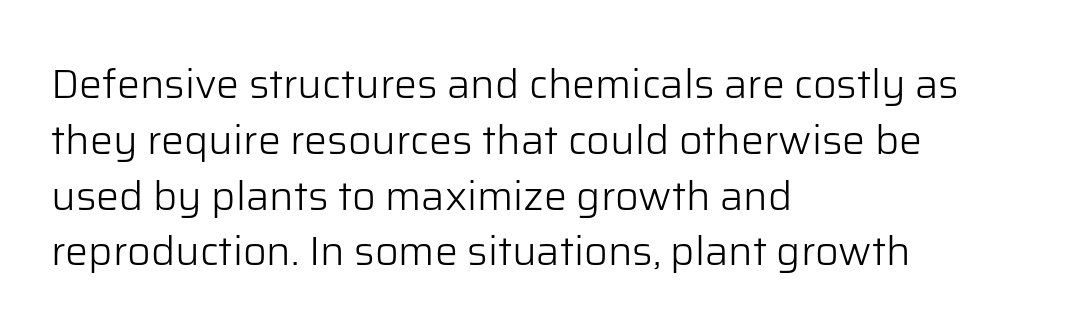
{"serif": "no", "italic": "no", "bold": "no", "weight": "light", "width": "normal", "stroke_contrast": "low", "x_height": "medium", "monospaced": "no", "underline": "no", "align": "left", "line_spacing": "normal", "line_spacing_ratio": 1.36, "letter_spacing": "normal", "letter_spacing_em": 0.0, "glyph_px": 41}
